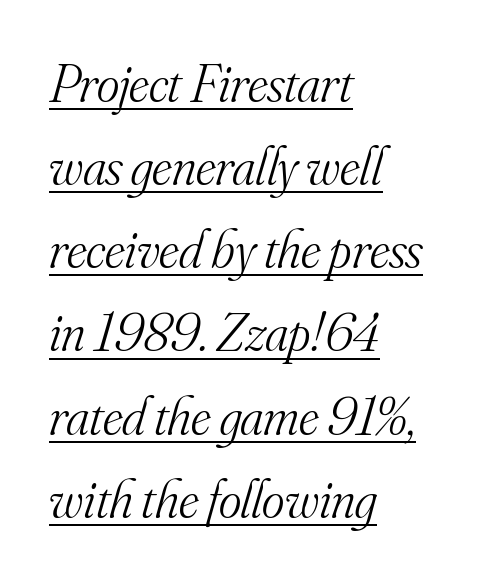
Each letter keeps its own natural width here, so spacing adapts to shape. The text was rendered using a seriffed face with decorative stroke endings. There's an unmistakable incline to the writing here. The glyphs are accompanied by a horizontal stroke just below them.
